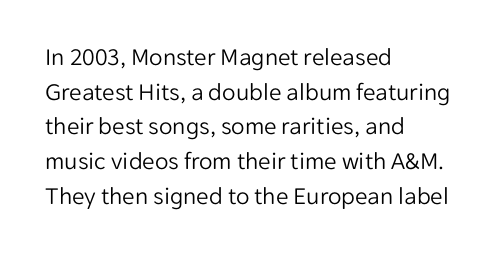
{"italic": "no", "bold": "no", "underline": "no", "align": "left", "line_spacing": "normal", "line_spacing_ratio": 1.39, "letter_spacing": "normal", "letter_spacing_em": 0.0, "glyph_px": 25}
